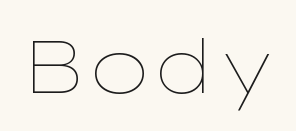
{"italic": "no", "bold": "no", "weight": "thin", "width": "wide", "stroke_contrast": "low", "x_height": "medium", "monospaced": "no", "underline": "no", "letter_spacing": "normal", "letter_spacing_em": 0.0, "glyph_px": 74}
